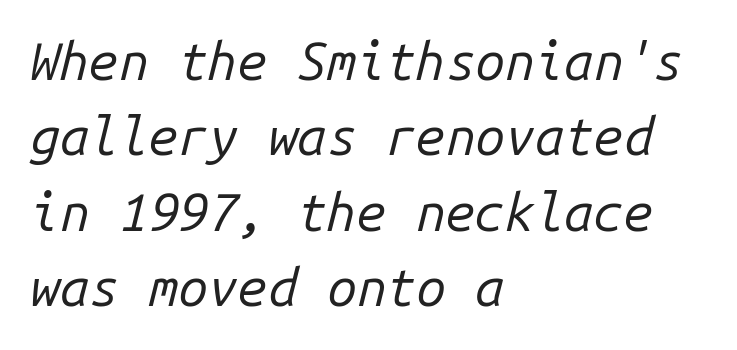
The image shows 53 px regular-weight type, italic (leaning right), monospaced; set left-aligned, normal line spacing (1.42x), normal letter spacing, not underlined; low stroke contrast and a medium x-height.
